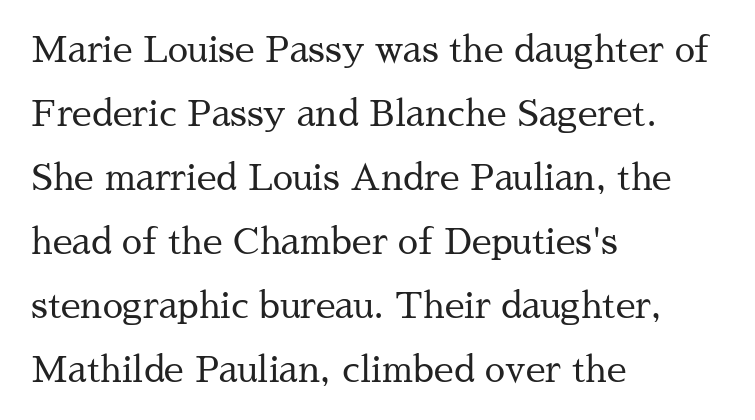
{"serif": "yes", "italic": "no", "bold": "no", "weight": "regular", "width": "normal", "stroke_contrast": "medium", "x_height": "medium", "monospaced": "no", "underline": "no", "align": "left", "line_spacing_ratio": 1.78, "letter_spacing": "normal", "letter_spacing_em": 0.0, "glyph_px": 36}
